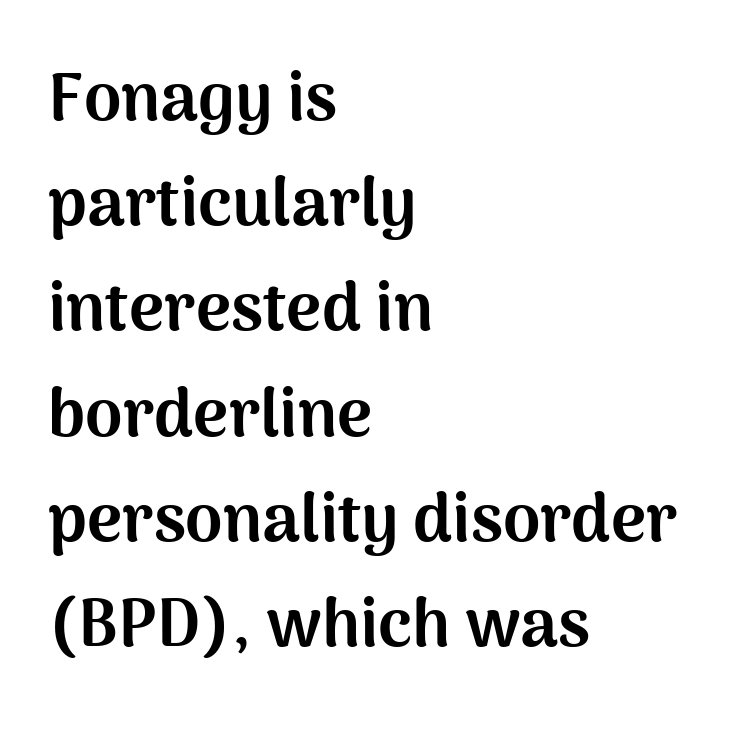
The image shows 67 px bold sans-serif type, upright; set left-aligned, normal line spacing (1.57x), normal letter spacing, not underlined; medium stroke contrast and a medium x-height.
